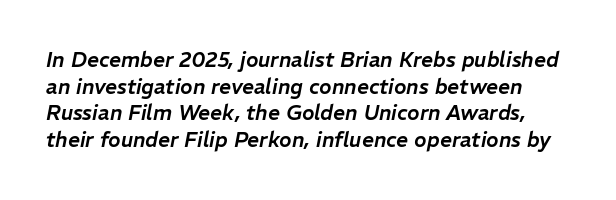
In terms of leading, this rendering sits right in the middle. Check under the words: just untouched page. The passage shown leans; its letterforms are oblique. Default kerning and tracking; the words read as compact shapes.
